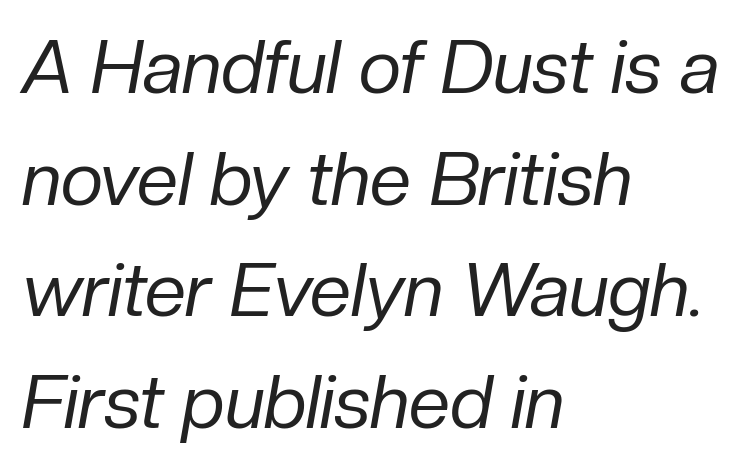
Q: Is the text bold? A: No.
Q: Is the text italic (slanted)? A: Yes, it leans right by about 10 degrees.
Q: Is the text underlined? A: No.
Q: How is the paragraph aligned? A: Left-aligned.
Q: Is the spacing between letters normal or unusually wide? A: Normal.
Q: Is the spacing between lines tight, normal or loose? A: Normal.
Q: Width (condensed, normal, or wide)? A: Normal.
Q: Stroke contrast? A: Low.
Q: x-height? A: Medium.
Q: Monospaced? A: No.
